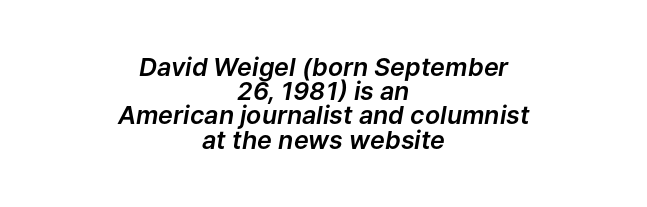
Q: Is the text italic (slanted)? A: Yes, it leans right by about 9 degrees.
Q: Is the text underlined? A: No.
Q: How is the paragraph aligned? A: Centered.
Q: Is the spacing between letters normal or unusually wide? A: Normal.
Q: Is the spacing between lines tight, normal or loose? A: Tight.
